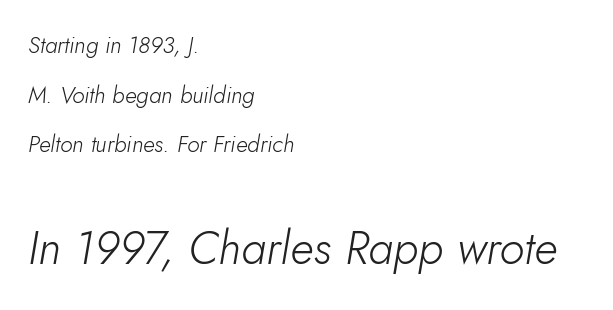
The letters advance in unequal steps, a hallmark of proportional type. Visually the block forms a straight wall on the left and a jagged coastline on the right. The rendering keeps characters at their native spacing. If you drew a line through each stem, it would be angled. The gap between lines stays unmarked.
